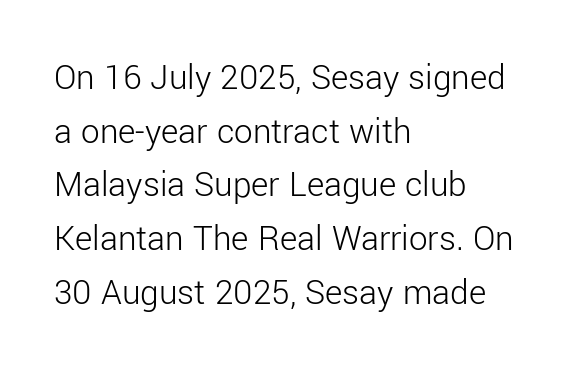
Has an underline been added? It has not. Looks like regular typesetting: each glyph gets only the width it needs. Compared with typical body copy, the letter spacing here is the same. One-word summary of the alignment: left. Stroke terminals: plain, sans-serif. A typesetter would mark this as roman, not italic.
